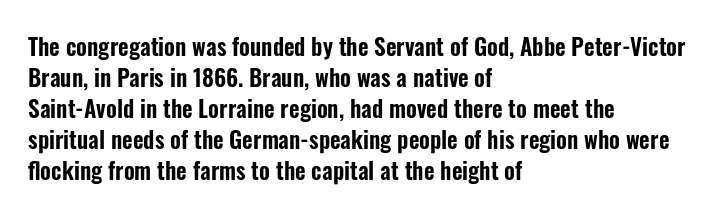
{"italic": "no", "underline": "no", "align": "left", "line_spacing": "normal", "line_spacing_ratio": 1.35, "letter_spacing": "normal", "letter_spacing_em": 0.0, "glyph_px": 23}
